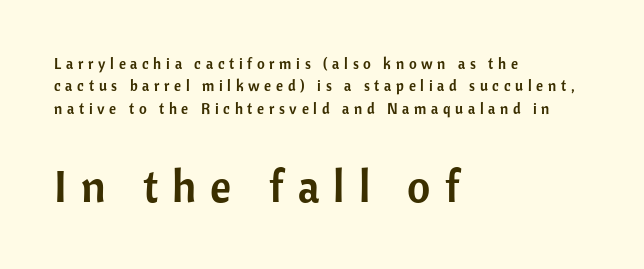
Q: Is the text italic (slanted)? A: No, it is upright.
Q: Is the typeface a serif or a sans-serif typeface? A: Sans-serif.
Q: Is the text underlined? A: No.
Q: How is the paragraph aligned? A: Left-aligned.
Q: Is the spacing between letters normal or unusually wide? A: Unusually wide.
Q: Is the spacing between lines tight, normal or loose? A: Normal.
Q: Which block of text is set in a larger size, the first (top) or the second (bottom)? A: The second (bottom) one.
Q: Width (condensed, normal, or wide)? A: Normal.
Q: Stroke contrast? A: Low.
Q: x-height? A: Medium.
Q: Monospaced? A: No.
